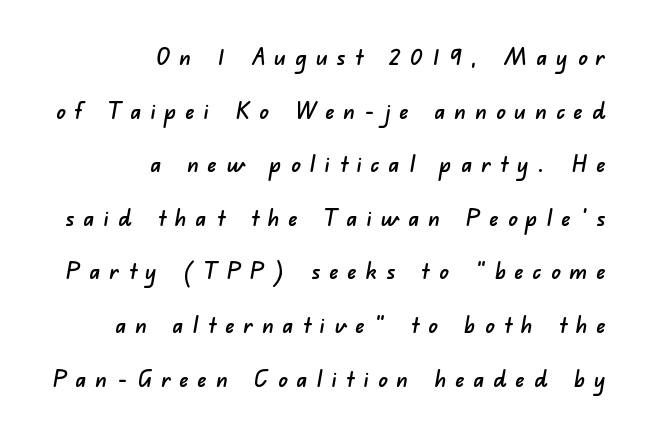
Students, note that the glyphs here are deliberately spaced far apart. Reading down the column, the eye jumps a long way to each next line. Line endings align vertically; line beginnings do not. Any mark beneath the type? The region is blank.
